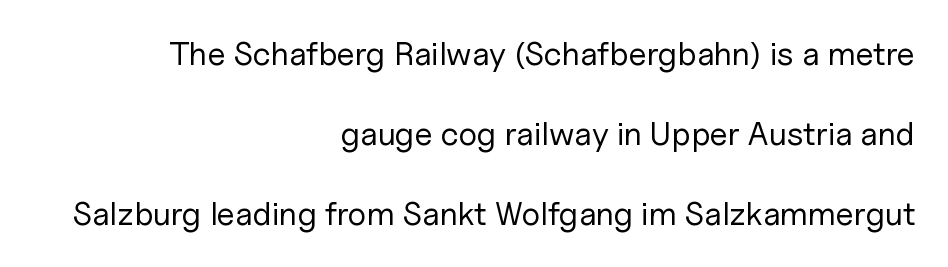
Q: Is the text bold? A: No.
Q: Is the text italic (slanted)? A: No, it is upright.
Q: Is the typeface a serif or a sans-serif typeface? A: Sans-serif.
Q: Is the text underlined? A: No.
Q: How is the paragraph aligned? A: Right-aligned.
Q: Is the spacing between letters normal or unusually wide? A: Normal.
Q: Is the spacing between lines tight, normal or loose? A: Loose.
Q: Width (condensed, normal, or wide)? A: Normal.
Q: Stroke contrast? A: Low.
Q: x-height? A: Medium.
Q: Monospaced? A: No.
